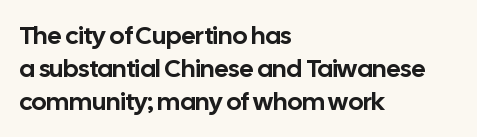
The image shows 25 px text type, upright; set left-aligned, normal line spacing (1.32x), normal letter spacing, not underlined.
